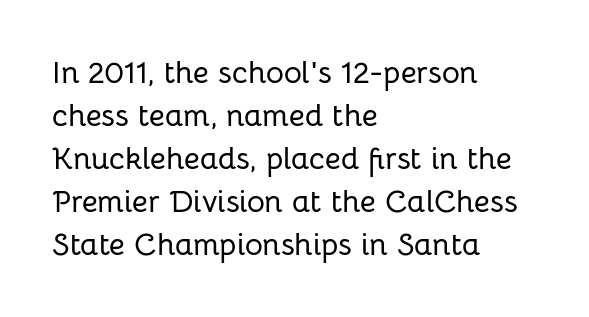
Q: Is the text italic (slanted)? A: No, it is upright.
Q: Is the typeface a serif or a sans-serif typeface? A: Sans-serif.
Q: Is the text underlined? A: No.
Q: How is the paragraph aligned? A: Left-aligned.
Q: Is the spacing between letters normal or unusually wide? A: Normal.
Q: Is the spacing between lines tight, normal or loose? A: Normal.
Q: Width (condensed, normal, or wide)? A: Normal.
Q: Stroke contrast? A: Low.
Q: x-height? A: Medium.
Q: Monospaced? A: No.
